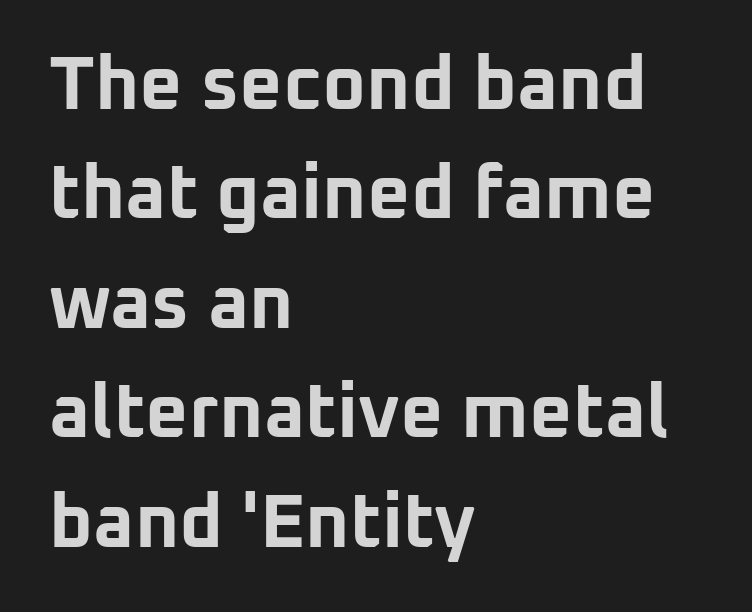
The image shows 75 px bold sans-serif type, upright; set left-aligned, normal line spacing (1.46x), normal letter spacing, not underlined; low stroke contrast and a medium x-height.
